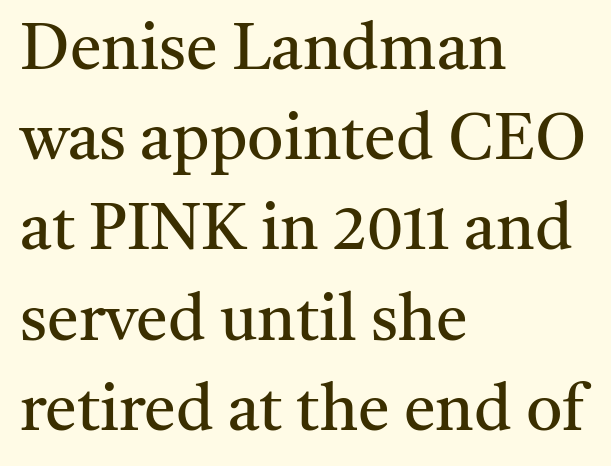
Q: Is the text bold? A: No.
Q: Is the text italic (slanted)? A: No, it is upright.
Q: Is the typeface a serif or a sans-serif typeface? A: Serif.
Q: Is the text underlined? A: No.
Q: How is the paragraph aligned? A: Left-aligned.
Q: Is the spacing between letters normal or unusually wide? A: Normal.
Q: Is the spacing between lines tight, normal or loose? A: Normal.
Q: Width (condensed, normal, or wide)? A: Normal.
Q: Stroke contrast? A: Medium.
Q: x-height? A: Medium.
Q: Monospaced? A: No.
